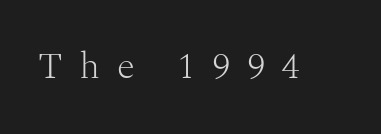
In terms of letterspacing, this is a distinctly airy, spread setting. Weight: regular or lighter. The glyphs in this specimen are seriffed. Looks like regular typesetting: each glyph gets only the width it needs. Rendered with straight, roman letterforms.
